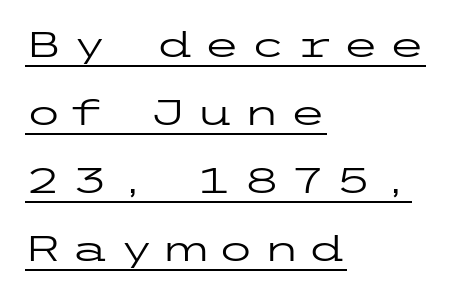
Q: Is the text bold? A: No.
Q: Is the text italic (slanted)? A: No, it is upright.
Q: Is the typeface a serif or a sans-serif typeface? A: Sans-serif.
Q: Is the text underlined? A: Yes.
Q: How is the paragraph aligned? A: Left-aligned.
Q: Is the spacing between letters normal or unusually wide? A: Unusually wide.
Q: Is the spacing between lines tight, normal or loose? A: Loose.
Q: Width (condensed, normal, or wide)? A: Wide.
Q: Stroke contrast? A: Low.
Q: x-height? A: Medium.
